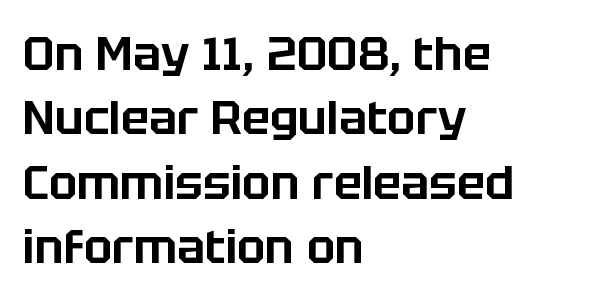
Q: Is the text italic (slanted)? A: No, it is upright.
Q: Is the typeface a serif or a sans-serif typeface? A: Sans-serif.
Q: Is the text underlined? A: No.
Q: How is the paragraph aligned? A: Left-aligned.
Q: Is the spacing between letters normal or unusually wide? A: Normal.
Q: Is the spacing between lines tight, normal or loose? A: Normal.
Q: Width (condensed, normal, or wide)? A: Normal.
Q: Stroke contrast? A: Low.
Q: x-height? A: Large.
Q: Monospaced? A: No.
